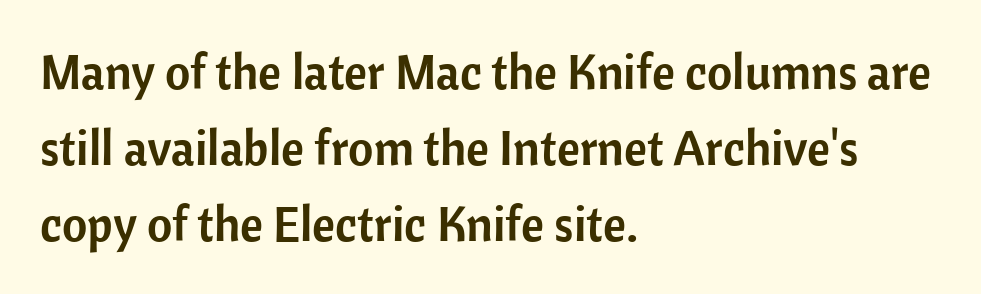
{"serif": "no", "italic": "no", "width": "normal", "stroke_contrast": "low", "x_height": "medium", "monospaced": "no", "underline": "no", "align": "left", "line_spacing": "normal", "line_spacing_ratio": 1.55, "letter_spacing": "normal", "letter_spacing_em": 0.0, "glyph_px": 49}
